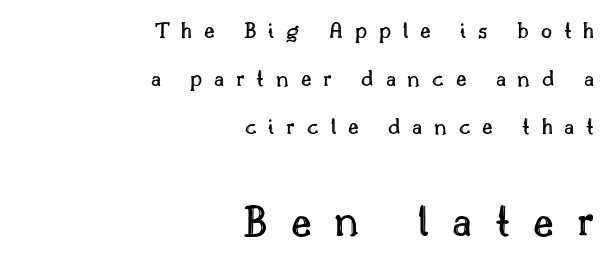
The image shows 47 px text type, upright; set right-aligned, loose line spacing (2.01x), unusually wide letter spacing (+0.49 em), not underlined; the second (bottom) block is 1.96x larger; a small x-height.
